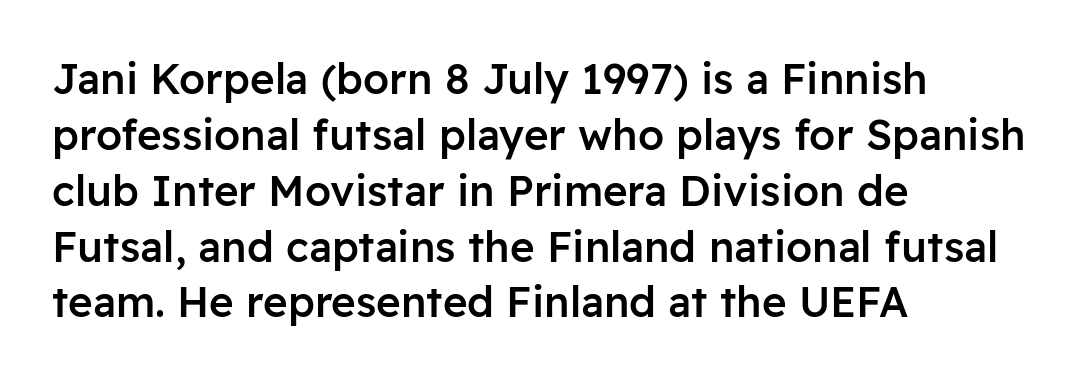
One-word summary of the alignment: left. Do the characters align in a grid? No, the font is proportional. Beneath every word, the page is bare. What's the leading like? Ordinary, nothing unusual. This sample uses plain, unmodified letter spacing. The lettering stays uniformly vertical, giving the passage a roman look.
